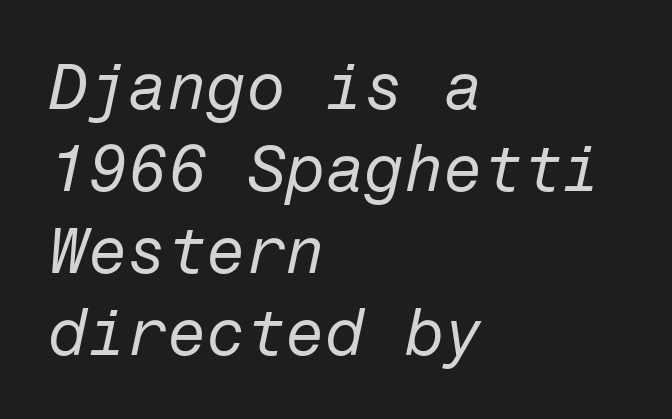
Horizontal alignment here is leftward, the default for most running prose. Think standard paragraph weight, or any step lighter than that. An italicized treatment has been applied to the whole sample. The lines sit at an ordinary, default distance from one another.
